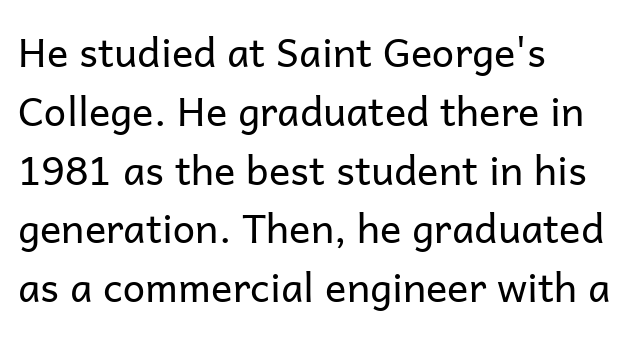
Q: Is the text bold? A: No.
Q: Is the text italic (slanted)? A: No, it is upright.
Q: Is the typeface a serif or a sans-serif typeface? A: Sans-serif.
Q: Is the text underlined? A: No.
Q: How is the paragraph aligned? A: Left-aligned.
Q: Is the spacing between letters normal or unusually wide? A: Normal.
Q: Is the spacing between lines tight, normal or loose? A: Normal.
Q: Width (condensed, normal, or wide)? A: Normal.
Q: Stroke contrast? A: Low.
Q: x-height? A: Medium.
Q: Monospaced? A: No.
